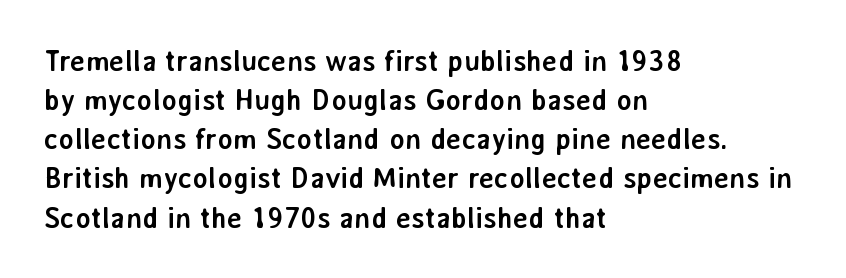
The image shows 29 px semibold sans-serif type, upright; set left-aligned, normal line spacing (1.35x), normal letter spacing, not underlined; low stroke contrast and a medium x-height.
